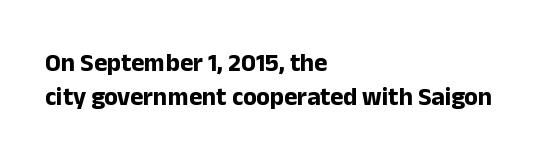
The image shows 25 px bold type, upright; set left-aligned, normal line spacing (1.36x), normal letter spacing, not underlined.
